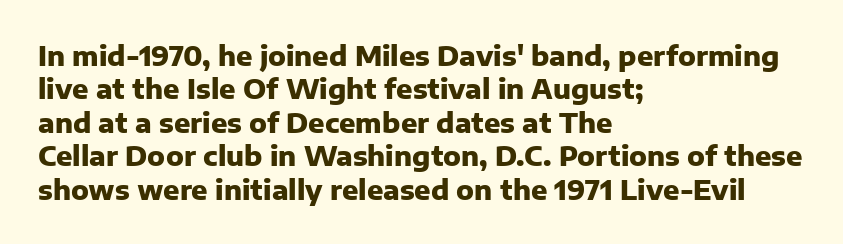
Q: Is the text bold? A: Yes.
Q: Is the text italic (slanted)? A: No, it is upright.
Q: Is the text underlined? A: No.
Q: How is the paragraph aligned? A: Left-aligned.
Q: Is the spacing between letters normal or unusually wide? A: Normal.
